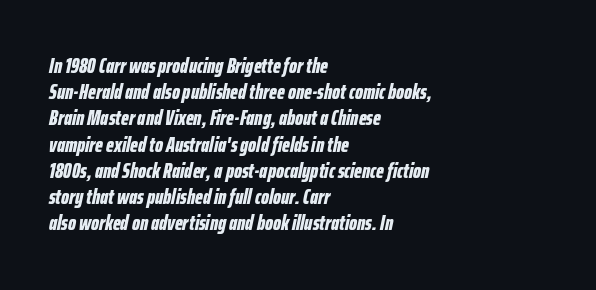
The image shows 21 px bold type, italic (leaning right); set left-aligned, normal line spacing (1.25x), normal letter spacing, not underlined.
